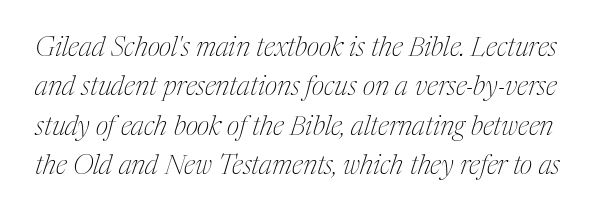
The typeface has the unassuming heft of standard copy or less. There's an unmistakable incline to the writing here. The space beneath each line is pristine and unruled. Does the leading feel generous? No, just average.
